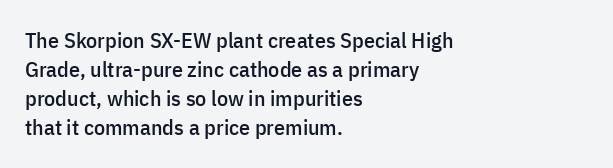
Q: Is the text italic (slanted)? A: No, it is upright.
Q: Is the text underlined? A: No.
Q: How is the paragraph aligned? A: Left-aligned.
Q: Is the spacing between letters normal or unusually wide? A: Normal.
Q: Is the spacing between lines tight, normal or loose? A: Normal.
